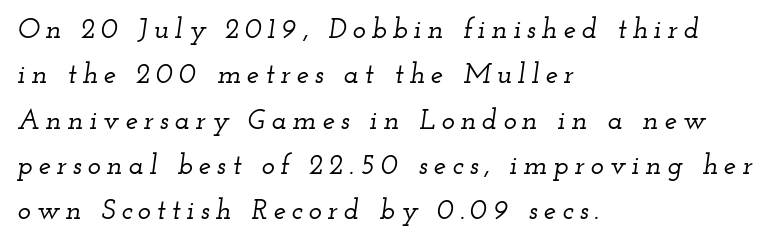
The image shows 28 px wide serif type, italic (leaning right); set left-aligned, normal line spacing (1.62x), unusually wide letter spacing (+0.21 em), not underlined; low stroke contrast and a small x-height.
